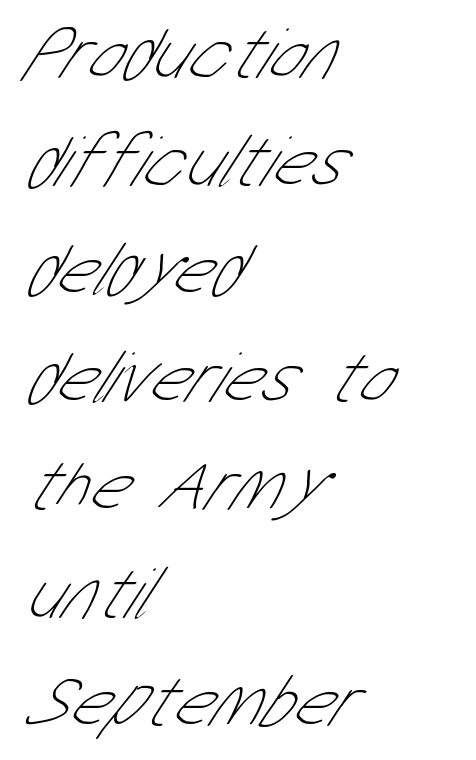
Q: Is the text bold? A: No.
Q: Is the typeface a serif or a sans-serif typeface? A: Sans-serif.
Q: Is the text underlined? A: No.
Q: How is the paragraph aligned? A: Left-aligned.
Q: Is the spacing between letters normal or unusually wide? A: Normal.
Q: Is the spacing between lines tight, normal or loose? A: Normal.
Q: Width (condensed, normal, or wide)? A: Condensed.
Q: Stroke contrast? A: Low.
Q: x-height? A: Medium.
Q: Monospaced? A: No.
